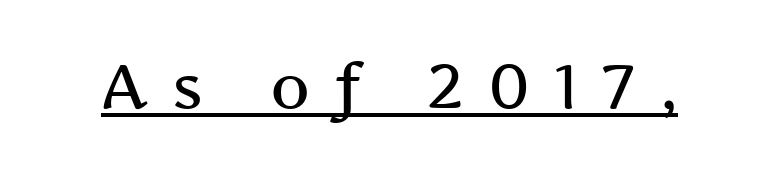
Somebody hit Ctrl+U on this one — the words are underlined. The letters carry serifs — small finishing strokes at the ends of their stems. The lettering stays uniformly vertical, giving the passage a roman look. As a designer I'd log this as weight 600, semibold. A typesetter would call this proportional, since set widths differ per character.
